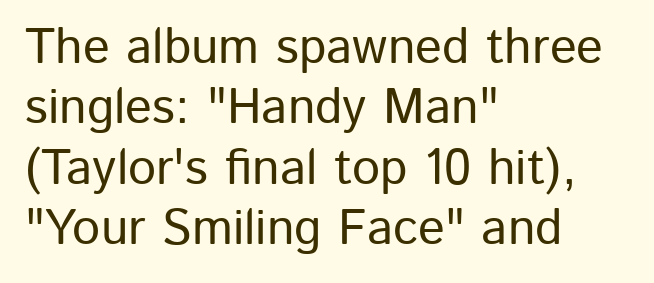
Q: Is the text italic (slanted)? A: No, it is upright.
Q: Is the typeface a serif or a sans-serif typeface? A: Sans-serif.
Q: Is the text underlined? A: No.
Q: How is the paragraph aligned? A: Left-aligned.
Q: Is the spacing between letters normal or unusually wide? A: Normal.
Q: Width (condensed, normal, or wide)? A: Normal.
Q: Stroke contrast? A: Low.
Q: x-height? A: Medium.
Q: Monospaced? A: No.
